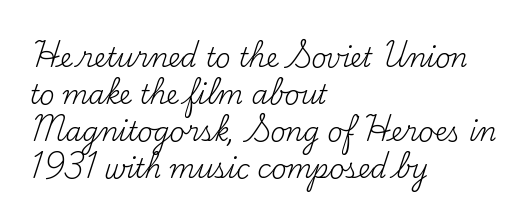
The image shows 26 px text type; set left-aligned, normal line spacing (1.42x), normal letter spacing, not underlined.
